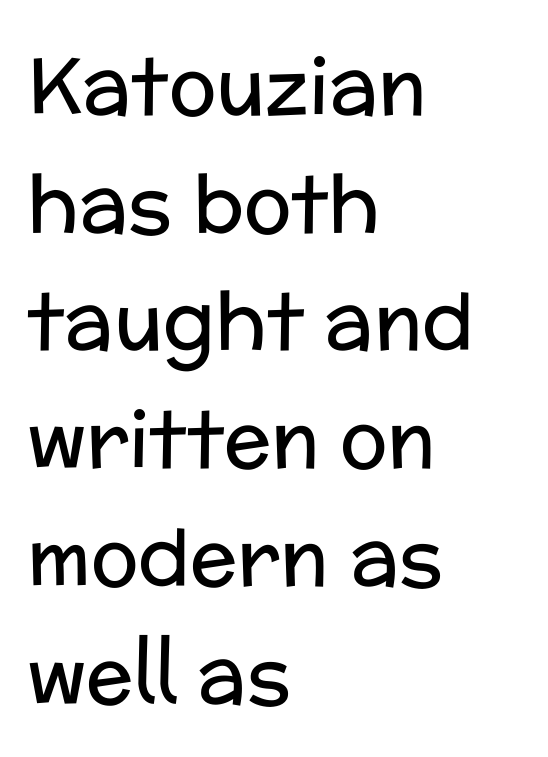
{"serif": "no", "italic": "no", "bold": "no", "weight": "regular", "width": "normal", "stroke_contrast": "low", "x_height": "medium", "monospaced": "no", "underline": "no", "align": "left", "line_spacing": "normal", "line_spacing_ratio": 1.49, "letter_spacing": "normal", "letter_spacing_em": 0.0, "glyph_px": 79}
